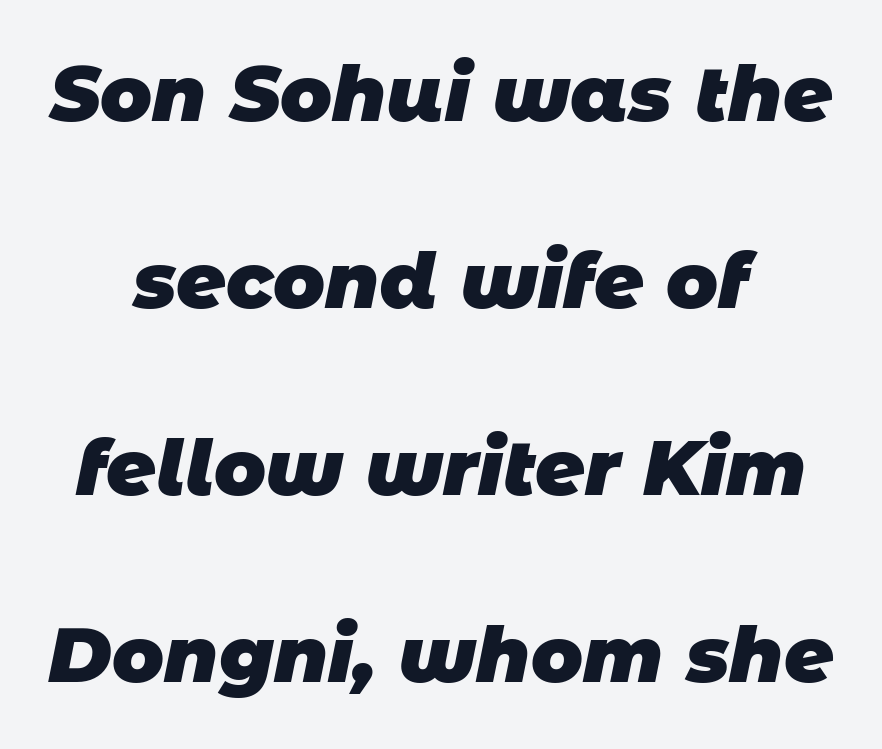
{"serif": "no", "bold": "yes", "weight": "heavy", "width": "normal", "stroke_contrast": "low", "x_height": "large", "monospaced": "no", "underline": "no", "align": "center", "line_spacing": "loose", "line_spacing_ratio": 2.43, "letter_spacing": "normal", "letter_spacing_em": 0.0, "glyph_px": 77}
